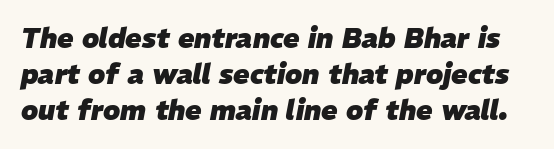
{"italic": "yes", "lean": "right", "slant_degrees": 11, "bold": "yes", "underline": "no", "line_spacing": "normal", "line_spacing_ratio": 1.33, "letter_spacing": "normal", "letter_spacing_em": 0.0, "glyph_px": 27}
